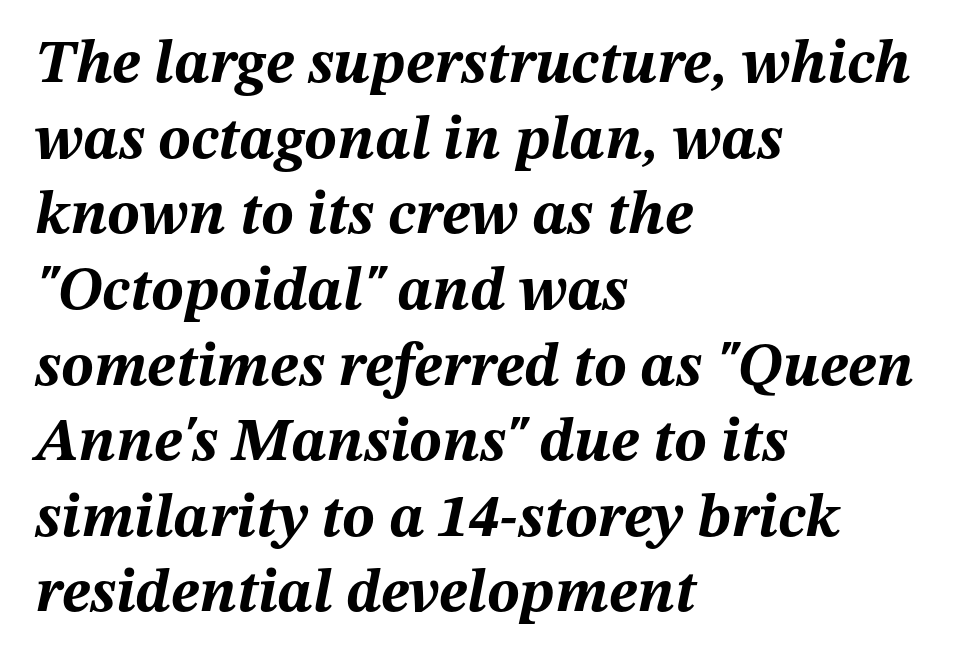
Nobody drew a line under any word here. No extra tracking has been applied to these lines. This sample has the flowing, uneven cadence of proportional lettering. Is the type slanted? Yes — the strokes lean at a clear angle. What weight is shown? A full bold with thick strokes.
